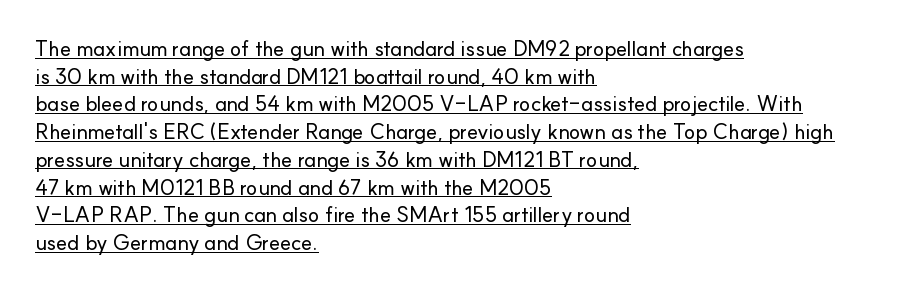
{"italic": "no", "underline": "yes", "align": "left", "line_spacing": "normal", "line_spacing_ratio": 1.32, "letter_spacing": "normal", "letter_spacing_em": 0.0, "glyph_px": 21}
